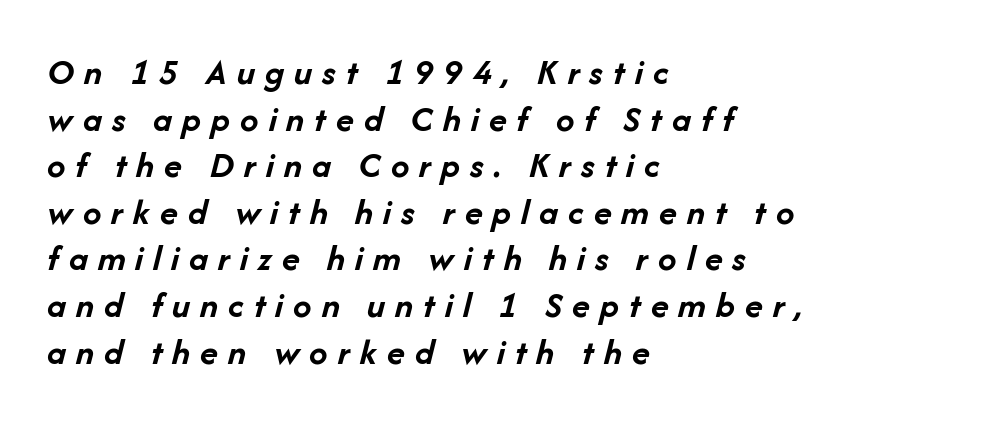
Q: Is the text bold? A: Yes.
Q: Is the text italic (slanted)? A: Yes, it leans right by about 14 degrees.
Q: Is the text underlined? A: No.
Q: How is the paragraph aligned? A: Left-aligned.
Q: Is the spacing between letters normal or unusually wide? A: Unusually wide.
Q: Is the spacing between lines tight, normal or loose? A: Normal.
Q: Width (condensed, normal, or wide)? A: Normal.
Q: Stroke contrast? A: Low.
Q: x-height? A: Medium.
Q: Monospaced? A: No.
